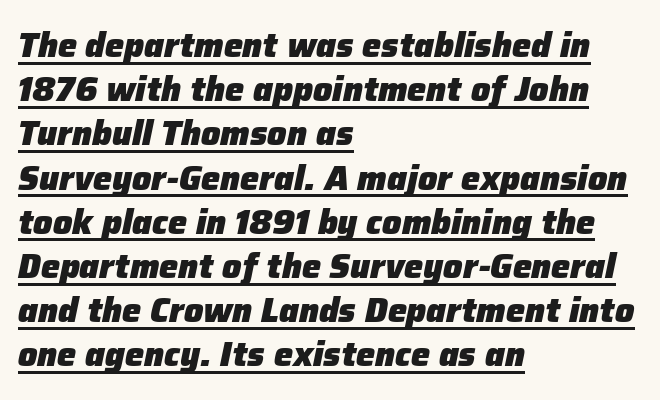
Q: Is the text bold? A: Yes.
Q: Is the text italic (slanted)? A: Yes, it leans right by about 12 degrees.
Q: Is the text underlined? A: Yes.
Q: How is the paragraph aligned? A: Left-aligned.
Q: Is the spacing between letters normal or unusually wide? A: Normal.
Q: Is the spacing between lines tight, normal or loose? A: Normal.
Q: Width (condensed, normal, or wide)? A: Normal.
Q: Stroke contrast? A: Low.
Q: x-height? A: Medium.
Q: Monospaced? A: No.
